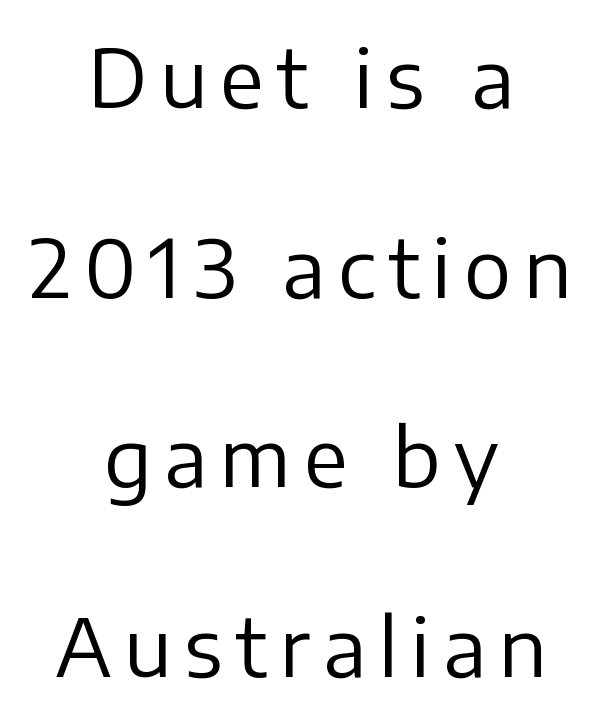
The image shows 79 px regular-weight sans-serif type, upright; set centered, loose line spacing (2.4x), not underlined; low stroke contrast and a medium x-height.
